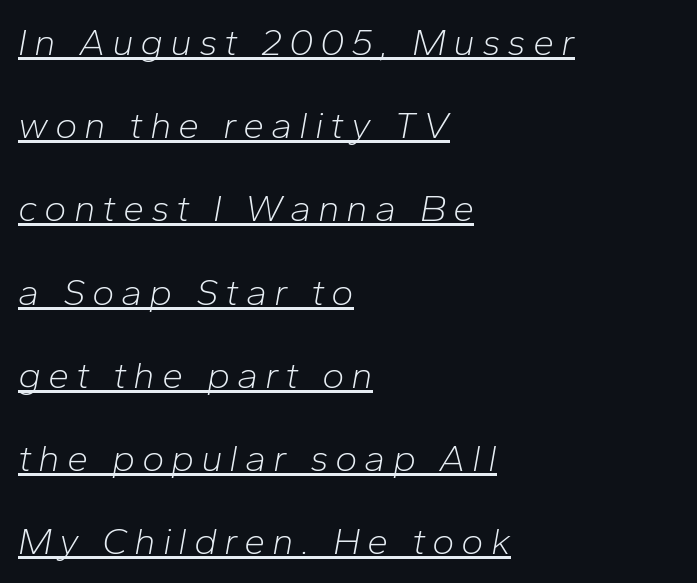
{"italic": "yes", "lean": "right", "slant_degrees": 10, "bold": "no", "weight": "light", "width": "normal", "stroke_contrast": "low", "x_height": "medium", "monospaced": "no", "underline": "yes", "align": "left", "line_spacing": "loose", "line_spacing_ratio": 2.19, "glyph_px": 38}
